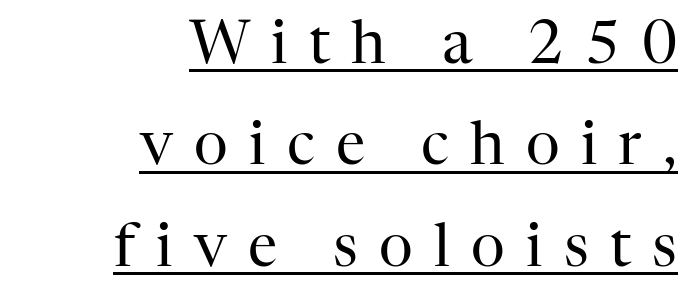
Q: Is the text bold? A: No.
Q: Is the text italic (slanted)? A: No, it is upright.
Q: Is the typeface a serif or a sans-serif typeface? A: Serif.
Q: Is the text underlined? A: Yes.
Q: How is the paragraph aligned? A: Right-aligned.
Q: Is the spacing between letters normal or unusually wide? A: Unusually wide.
Q: Width (condensed, normal, or wide)? A: Normal.
Q: Stroke contrast? A: High.
Q: x-height? A: Medium.
Q: Monospaced? A: No.
